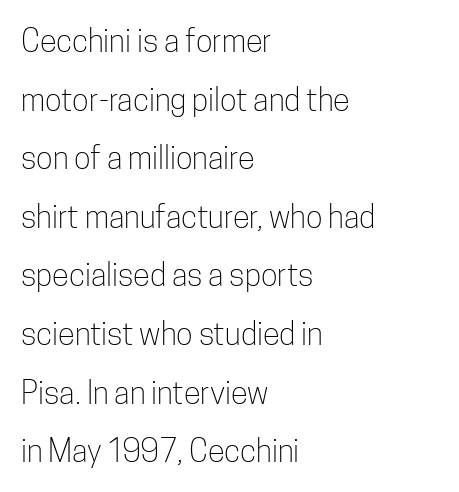
{"serif": "no", "italic": "no", "bold": "no", "weight": "light", "width": "condensed", "stroke_contrast": "low", "x_height": "medium", "monospaced": "no", "underline": "no", "align": "left", "line_spacing_ratio": 1.89, "letter_spacing": "normal", "letter_spacing_em": 0.0, "glyph_px": 31}
